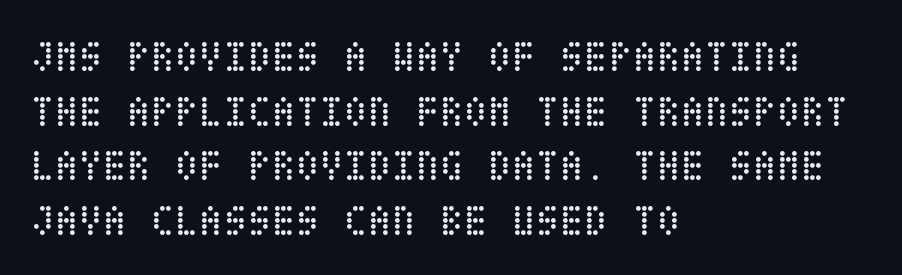
Q: Is the text bold? A: No.
Q: Is the text italic (slanted)? A: No, it is upright.
Q: Is the text underlined? A: No.
Q: How is the paragraph aligned? A: Left-aligned.
Q: Is the spacing between letters normal or unusually wide? A: Normal.
Q: Width (condensed, normal, or wide)? A: Condensed.
Q: Stroke contrast? A: Low.
Q: x-height? A: Large.
